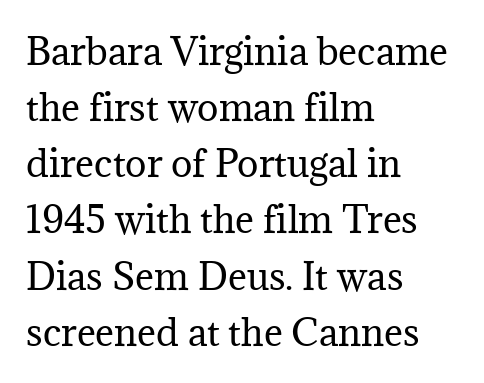
{"serif": "yes", "italic": "no", "bold": "no", "weight": "regular", "width": "normal", "stroke_contrast": "medium", "x_height": "medium", "monospaced": "no", "underline": "no", "align": "left", "line_spacing": "normal", "line_spacing_ratio": 1.56, "letter_spacing": "normal", "letter_spacing_em": 0.0, "glyph_px": 36}
